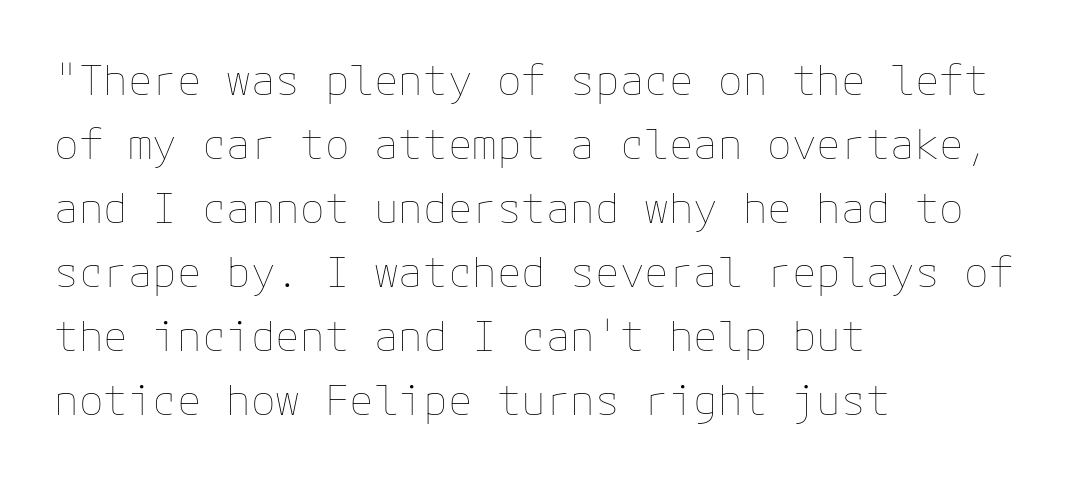
The image shows 41 px thin type, upright; set left-aligned, normal line spacing (1.56x), normal letter spacing, not underlined; low stroke contrast and a medium x-height.
